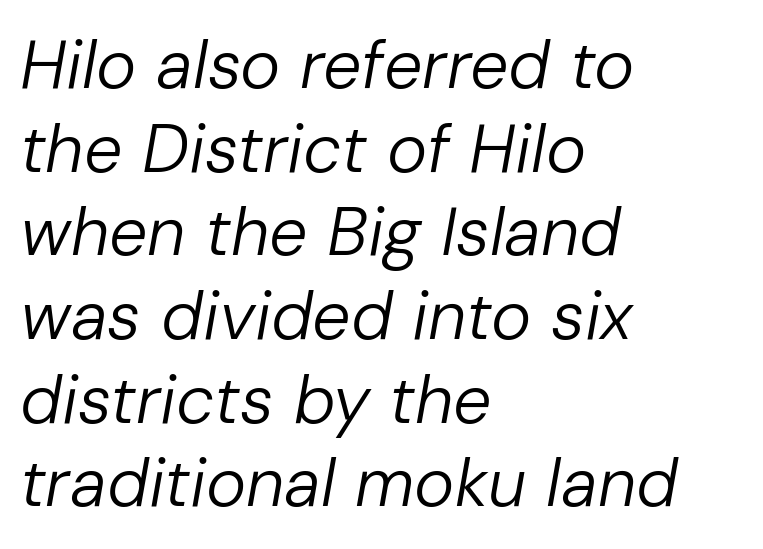
The image shows 68 px regular-weight type, italic (leaning right); set left-aligned, line spacing 1.23x, normal letter spacing, not underlined; low stroke contrast and a medium x-height.
